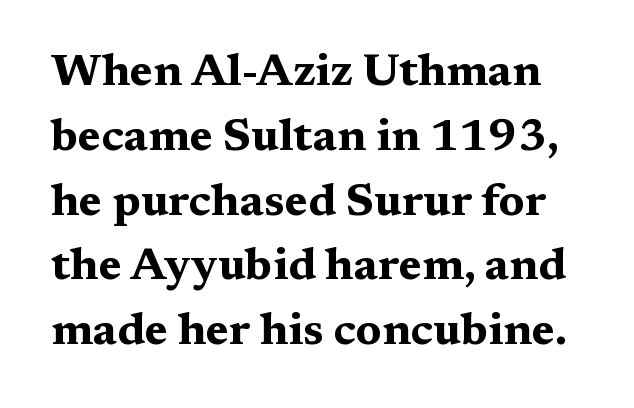
Typographic density is high because the face is bold. A clean baseline with only descenders dipping below it. Regular leading. Observe the serifs anchoring each vertical stroke in this sample. Standard letterfit; no display-style spreading of the glyphs. A typesetter would call this proportional, since set widths differ per character.
